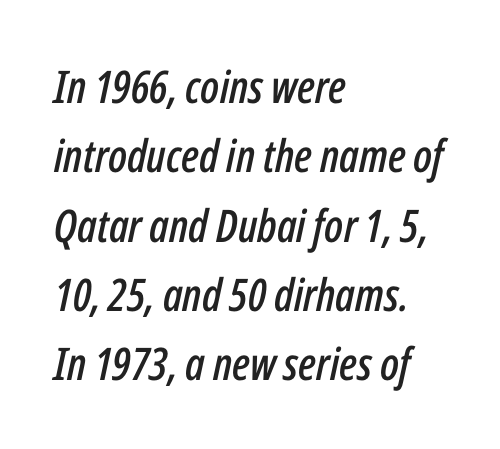
Compared with a centered layout, this one pins lines to the left instead. Compared with typical paragraphs, the rows here are spaced about the same. This is oblique type, the kind used for emphasis or titles. Inter-character spacing is left at the font's built-in metrics. You could not count columns in this text — the font is proportionally spaced.
